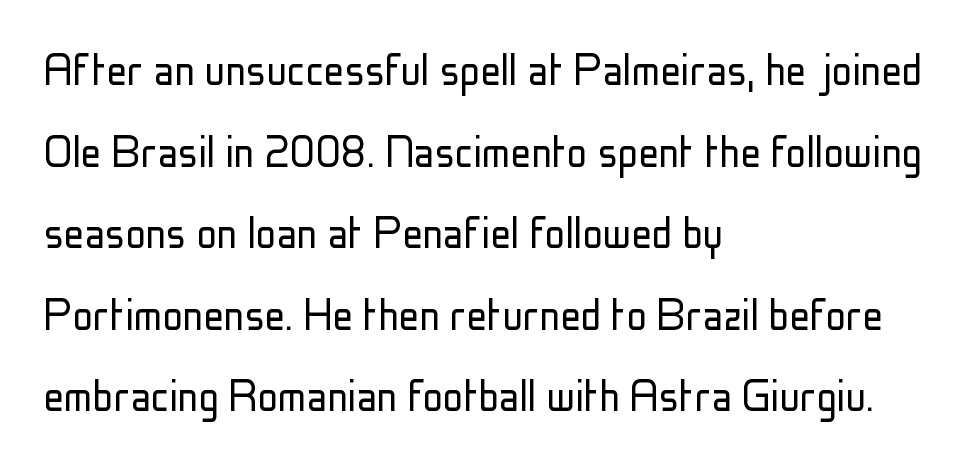
The tracking reads as untouched default to a designer's eye. The letters advance in unequal steps, a hallmark of proportional type. All the whitespace from short lines collects on the right. The lettering stays uniformly vertical, giving the passage a roman look.
